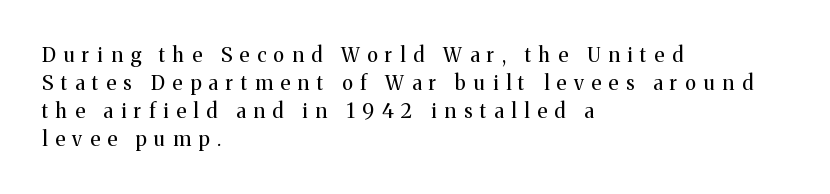
The image shows 20 px text type, upright; set left-aligned, normal line spacing (1.4x), unusually wide letter spacing (+0.39 em), not underlined.
